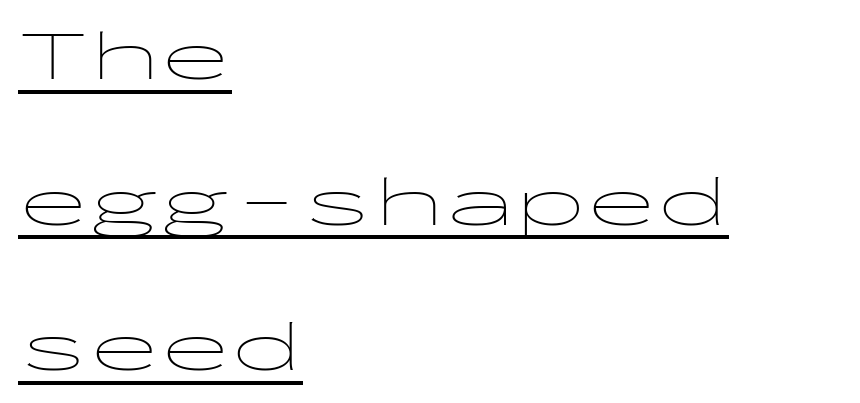
Is there much room between lines? Yes — plenty of vertical air separates them. The glyphs in this specimen are sans serif. A baseline rule has been typeset under these characters. Inter-character spacing is left at the font's built-in metrics.
